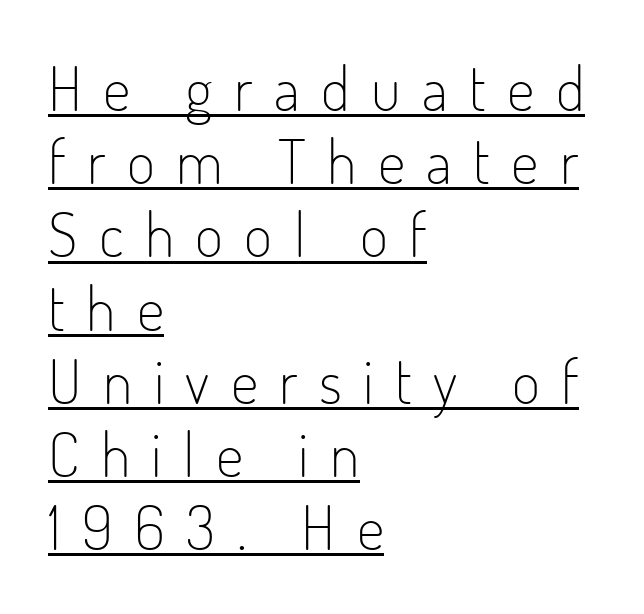
Q: Is the text bold? A: No.
Q: Is the text italic (slanted)? A: No, it is upright.
Q: Is the typeface a serif or a sans-serif typeface? A: Sans-serif.
Q: Is the text underlined? A: Yes.
Q: How is the paragraph aligned? A: Left-aligned.
Q: Is the spacing between letters normal or unusually wide? A: Unusually wide.
Q: Width (condensed, normal, or wide)? A: Condensed.
Q: Stroke contrast? A: Low.
Q: x-height? A: Small.
Q: Monospaced? A: No.
